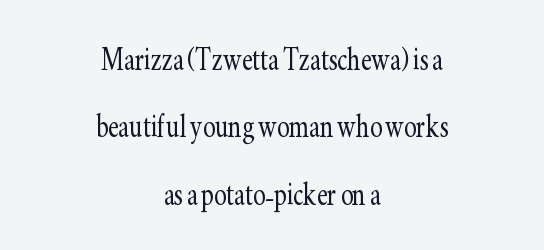
Q: Is the text bold? A: No.
Q: Is the text italic (slanted)? A: No, it is upright.
Q: Is the typeface a serif or a sans-serif typeface? A: Serif.
Q: Is the text underlined? A: No.
Q: How is the paragraph aligned? A: Centered.
Q: Is the spacing between letters normal or unusually wide? A: Normal.
Q: Width (condensed, normal, or wide)? A: Condensed.
Q: Stroke contrast? A: Low.
Q: x-height? A: Small.
Q: Monospaced? A: No.
